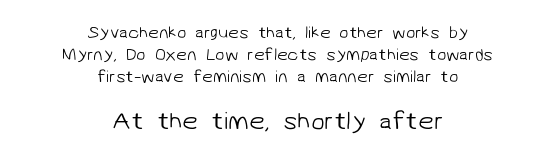
{"bold": "no", "underline": "no", "align": "center", "line_spacing": "normal", "line_spacing_ratio": 1.28, "letter_spacing": "normal", "letter_spacing_em": 0.0, "larger_block": "second", "size_ratio": 1.47, "glyph_px": 25}
